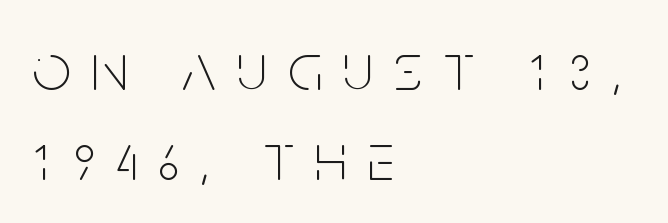
Q: Is the text bold? A: No.
Q: Is the text italic (slanted)? A: No, it is upright.
Q: Is the typeface a serif or a sans-serif typeface? A: Sans-serif.
Q: Is the text underlined? A: No.
Q: How is the paragraph aligned? A: Left-aligned.
Q: Is the spacing between letters normal or unusually wide? A: Unusually wide.
Q: Is the spacing between lines tight, normal or loose? A: Normal.
Q: Width (condensed, normal, or wide)? A: Condensed.
Q: Stroke contrast? A: Low.
Q: x-height? A: Large.
Q: Monospaced? A: No.
